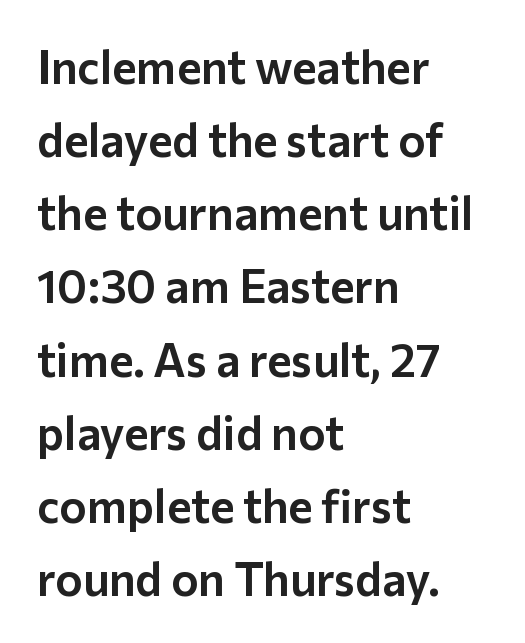
{"serif": "no", "italic": "no", "width": "normal", "stroke_contrast": "low", "x_height": "medium", "monospaced": "no", "underline": "no", "align": "left", "line_spacing": "normal", "line_spacing_ratio": 1.59, "letter_spacing": "normal", "letter_spacing_em": 0.0, "glyph_px": 46}
